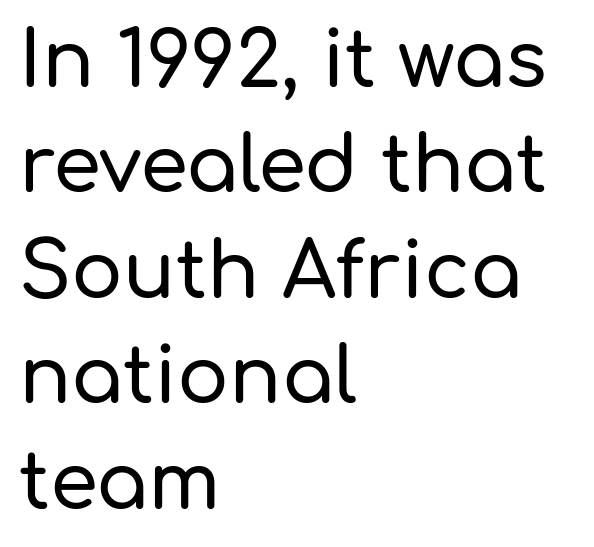
{"serif": "no", "italic": "no", "width": "normal", "stroke_contrast": "low", "x_height": "medium", "monospaced": "no", "underline": "no", "align": "left", "line_spacing": "normal", "line_spacing_ratio": 1.37, "letter_spacing": "normal", "letter_spacing_em": 0.0, "glyph_px": 77}
